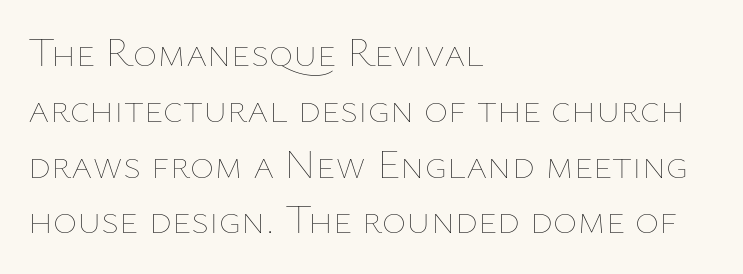
{"italic": "no", "bold": "no", "weight": "thin", "width": "normal", "stroke_contrast": "low", "x_height": "medium", "monospaced": "no", "underline": "no", "align": "left", "line_spacing": "normal", "line_spacing_ratio": 1.36, "letter_spacing": "normal", "letter_spacing_em": 0.0, "glyph_px": 41}
